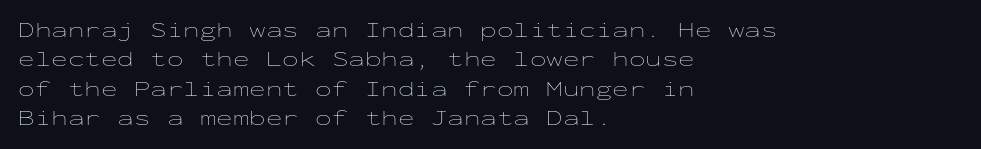
Q: Is the text bold? A: No.
Q: Is the text italic (slanted)? A: No, it is upright.
Q: Is the text underlined? A: No.
Q: How is the paragraph aligned? A: Left-aligned.
Q: Is the spacing between letters normal or unusually wide? A: Normal.
Q: Is the spacing between lines tight, normal or loose? A: Normal.
